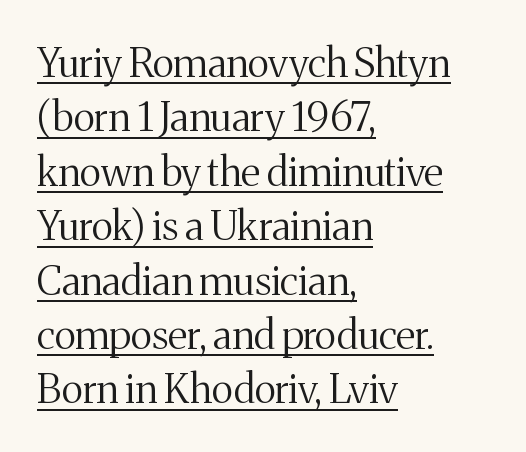
The image shows 40 px regular-weight serif type, upright; set left-aligned, normal line spacing (1.36x), normal letter spacing, underlined; medium stroke contrast and a medium x-height.
